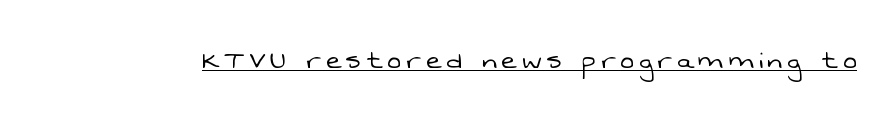
Q: Is the text bold? A: No.
Q: Is the typeface a serif or a sans-serif typeface? A: Sans-serif.
Q: Is the text underlined? A: Yes.
Q: Width (condensed, normal, or wide)? A: Normal.
Q: Stroke contrast? A: Low.
Q: x-height? A: Medium.
Q: Monospaced? A: No.
